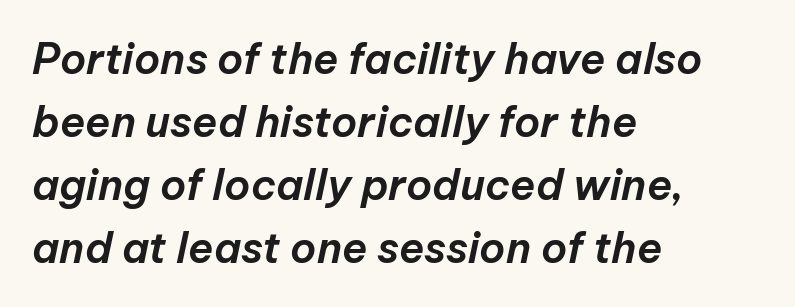
Rows of type keep a routine distance in the vertical direction. Varying glyph widths throughout — classic text-font behaviour. This rendering leaves character spacing at its baseline value. The glyphs are unaccompanied by any horizontal stroke below them. Is the block centered? No — it sits flush against the left margin.
